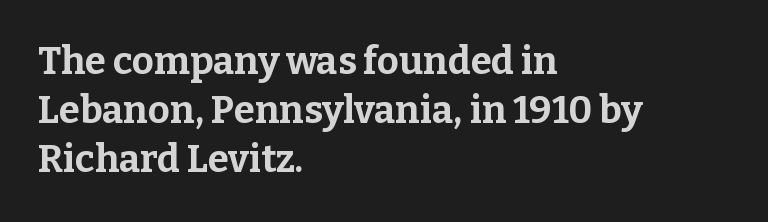
Q: Is the text bold? A: Yes.
Q: Is the text italic (slanted)? A: No, it is upright.
Q: Is the typeface a serif or a sans-serif typeface? A: Serif.
Q: Is the text underlined? A: No.
Q: How is the paragraph aligned? A: Left-aligned.
Q: Is the spacing between letters normal or unusually wide? A: Normal.
Q: Is the spacing between lines tight, normal or loose? A: Normal.
Q: Width (condensed, normal, or wide)? A: Normal.
Q: Stroke contrast? A: Low.
Q: x-height? A: Medium.
Q: Monospaced? A: No.
